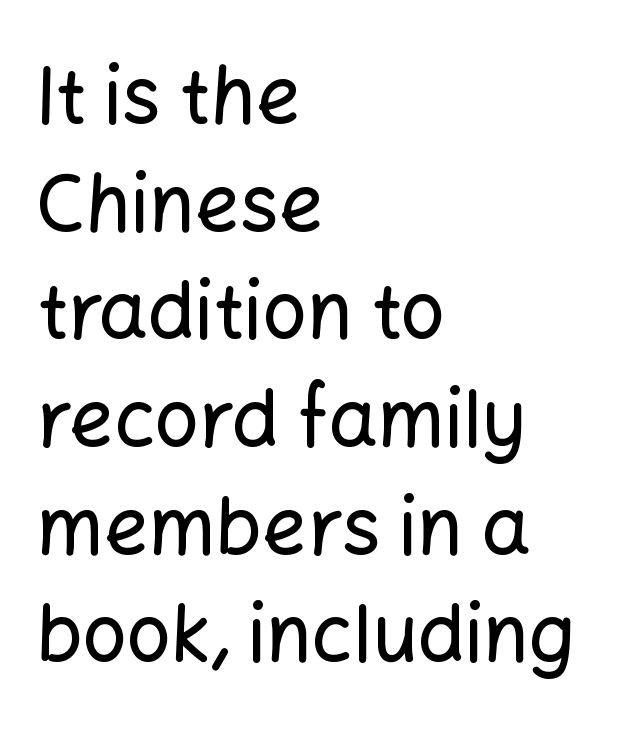
The image shows 78 px sans-serif type, upright; set left-aligned, normal line spacing (1.38x), normal letter spacing, not underlined; low stroke contrast and a medium x-height.
